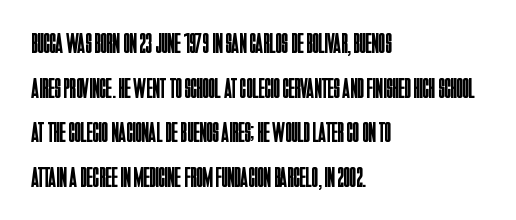
Q: Is the text bold? A: No.
Q: Is the text italic (slanted)? A: No, it is upright.
Q: Is the typeface a serif or a sans-serif typeface? A: Sans-serif.
Q: Is the text underlined? A: No.
Q: How is the paragraph aligned? A: Left-aligned.
Q: Is the spacing between letters normal or unusually wide? A: Normal.
Q: Is the spacing between lines tight, normal or loose? A: Normal.
Q: Width (condensed, normal, or wide)? A: Condensed.
Q: Stroke contrast? A: Low.
Q: x-height? A: Large.
Q: Monospaced? A: No.
